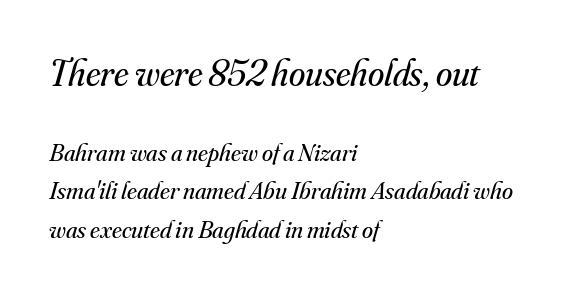
Q: Is the text bold? A: No.
Q: Is the text italic (slanted)? A: Yes, it leans right by about 16 degrees.
Q: Is the typeface a serif or a sans-serif typeface? A: Serif.
Q: Is the text underlined? A: No.
Q: How is the paragraph aligned? A: Left-aligned.
Q: Is the spacing between letters normal or unusually wide? A: Normal.
Q: Is the spacing between lines tight, normal or loose? A: Normal.
Q: Which block of text is set in a larger size, the first (top) or the second (bottom)? A: The first (top) one.
Q: Width (condensed, normal, or wide)? A: Normal.
Q: Stroke contrast? A: Medium.
Q: x-height? A: Small.
Q: Monospaced? A: No.
